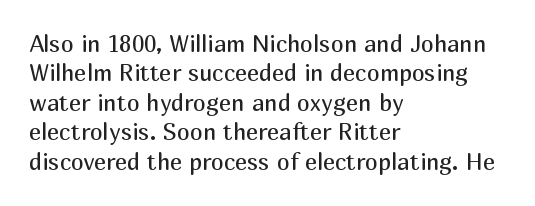
It's the straight-up-and-down kind of type. The face used here is rendered with its standard letterfit. The setting favours the left margin, as ordinary paragraphs usually do. This is not heavy type; no bold has been used. Interline gaps are of average width in this sample.
